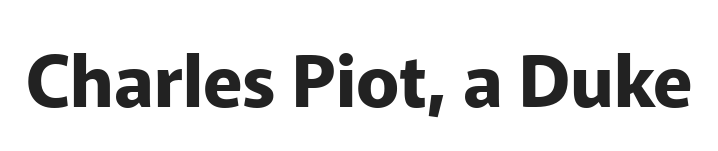
{"serif": "no", "italic": "no", "bold": "yes", "weight": "bold", "width": "normal", "stroke_contrast": "low", "x_height": "medium", "monospaced": "no", "underline": "no", "letter_spacing": "normal", "letter_spacing_em": 0.0, "glyph_px": 72}
